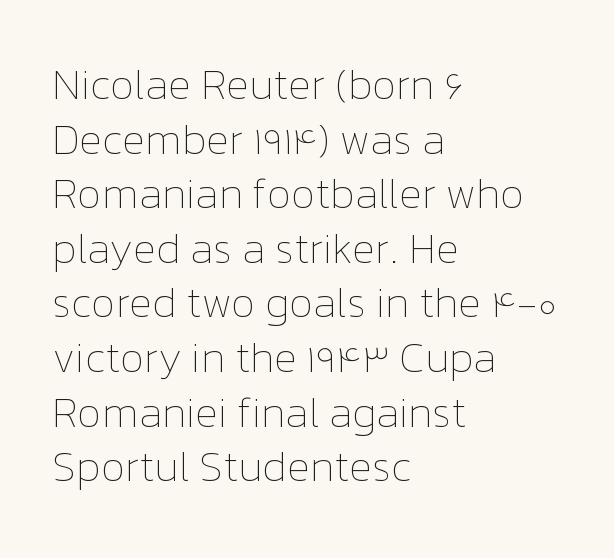
The image shows 42 px thin type, upright; set left-aligned, normal line spacing (1.3x), normal letter spacing, not underlined; low stroke contrast and a medium x-height.
